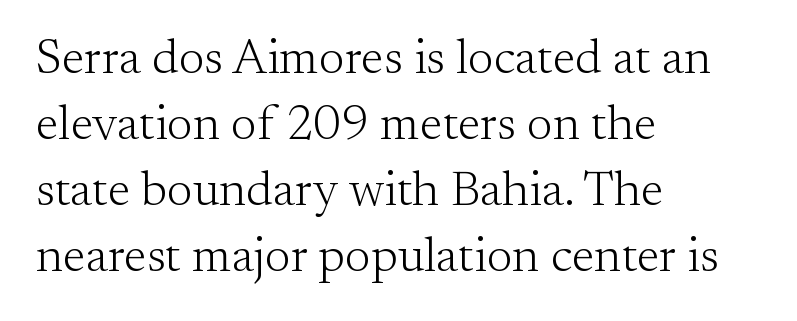
The image shows 49 px light serif type, upright; set left-aligned, normal line spacing (1.35x), normal letter spacing, not underlined; medium stroke contrast and a small x-height.
